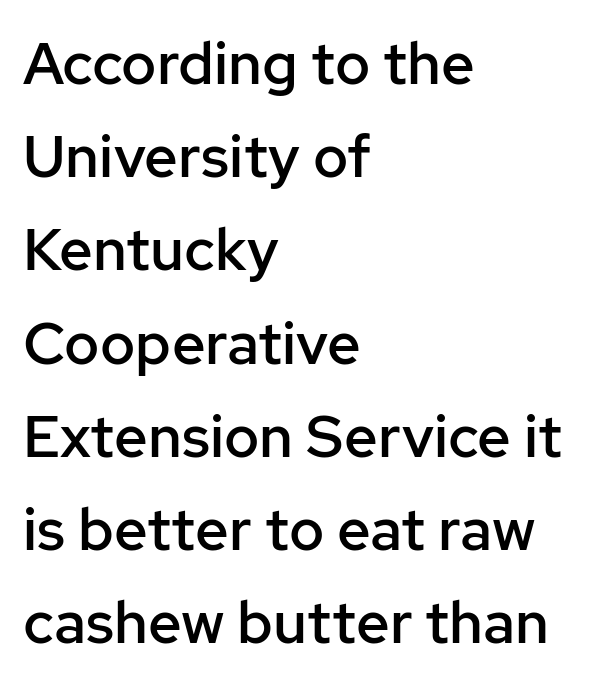
These lines are rendered in a variable-pitch font. The space directly below the letters is spotless. This is sans-serif lettering, the kind often seen on screens and signage. The rows are spaced the way most documents space them.
